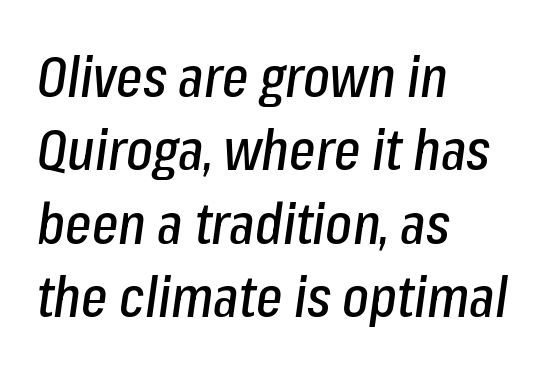
The image shows 56 px condensed type, italic (leaning right); set left-aligned, normal line spacing (1.31x), normal letter spacing, not underlined; low stroke contrast and a medium x-height.
